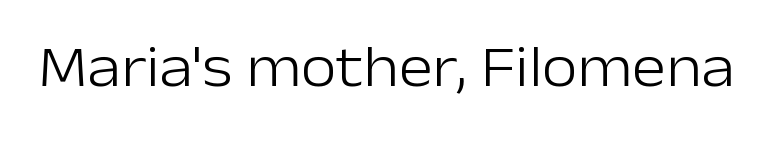
The image shows 58 px light sans-serif type, upright; set normal letter spacing, not underlined; low stroke contrast and a medium x-height.
